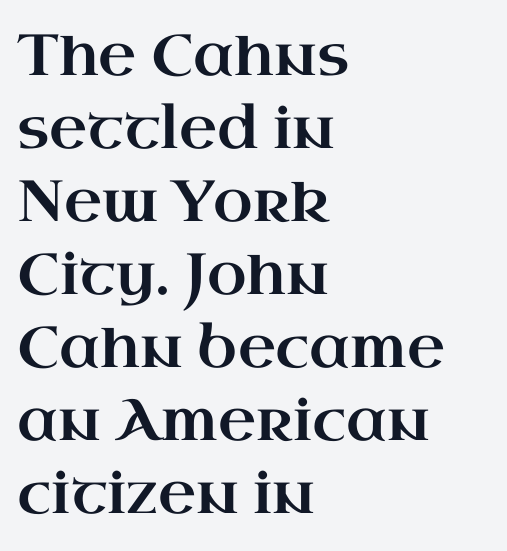
The image shows 58 px wide serif type, upright; set left-aligned, normal line spacing (1.26x), normal letter spacing, not underlined; high stroke contrast and a small x-height.
